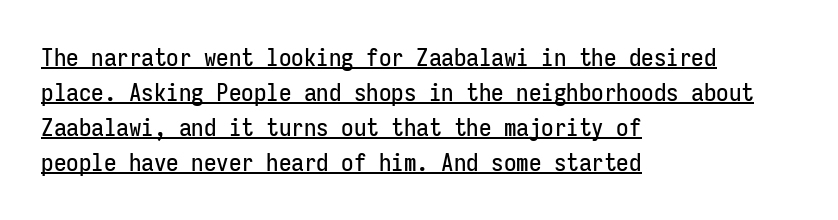
{"italic": "no", "underline": "yes", "align": "left", "line_spacing": "normal", "line_spacing_ratio": 1.4, "letter_spacing": "normal", "letter_spacing_em": 0.0, "glyph_px": 25}
